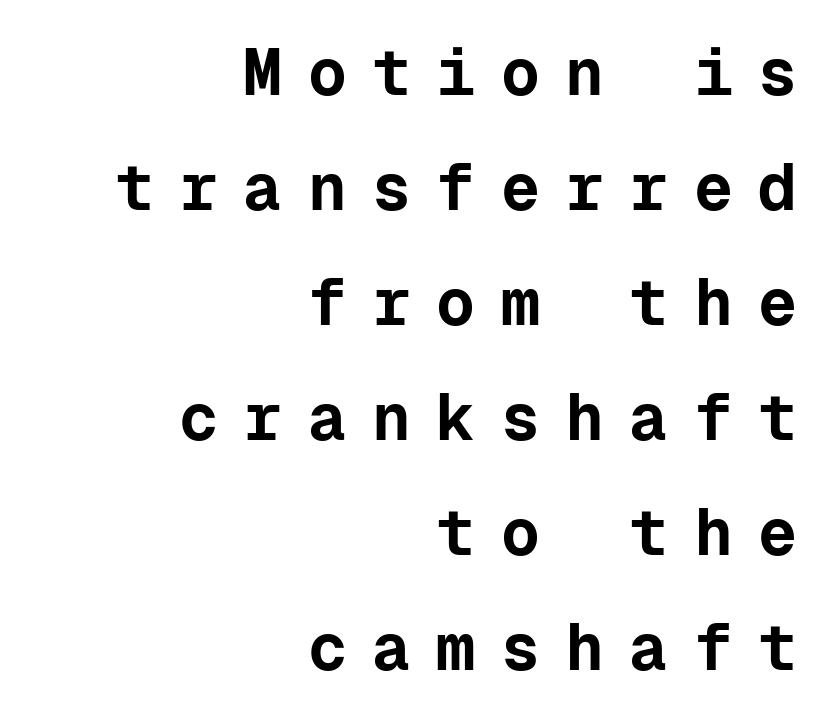
Q: Is the text bold? A: Yes.
Q: Is the text italic (slanted)? A: No, it is upright.
Q: Is the typeface a serif or a sans-serif typeface? A: Sans-serif.
Q: Is the text underlined? A: No.
Q: How is the paragraph aligned? A: Right-aligned.
Q: Is the spacing between letters normal or unusually wide? A: Unusually wide.
Q: Width (condensed, normal, or wide)? A: Normal.
Q: Stroke contrast? A: Low.
Q: x-height? A: Medium.
Q: Monospaced? A: Yes.
